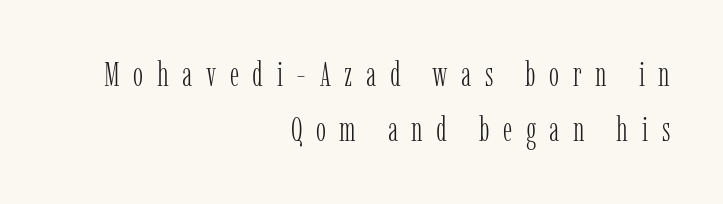
The image shows 34 px light, condensed serif type, upright; set right-aligned, normal line spacing (1.63x), unusually wide letter spacing (+0.4 em), not underlined; low stroke contrast and a medium x-height.
